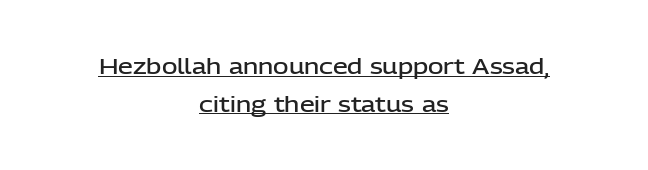
{"italic": "no", "bold": "semi", "underline": "yes", "align": "center", "line_spacing_ratio": 1.79, "letter_spacing": "normal", "letter_spacing_em": 0.0, "glyph_px": 21}
